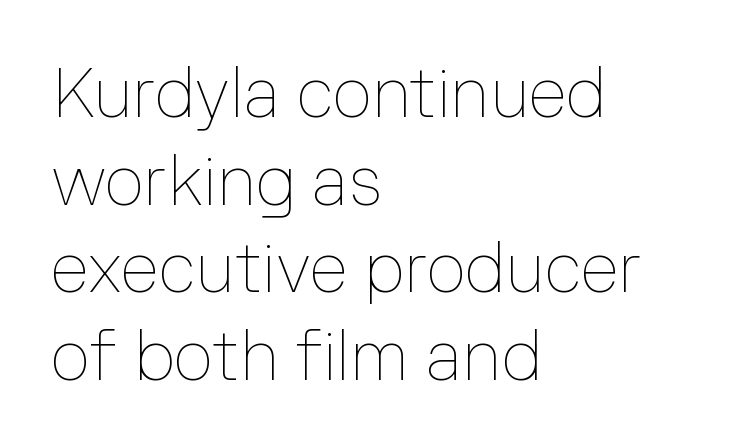
Q: Is the text bold? A: No.
Q: Is the text italic (slanted)? A: No, it is upright.
Q: Is the text underlined? A: No.
Q: How is the paragraph aligned? A: Left-aligned.
Q: Is the spacing between letters normal or unusually wide? A: Normal.
Q: Is the spacing between lines tight, normal or loose? A: Normal.
Q: Width (condensed, normal, or wide)? A: Normal.
Q: Stroke contrast? A: Low.
Q: x-height? A: Medium.
Q: Monospaced? A: No.
